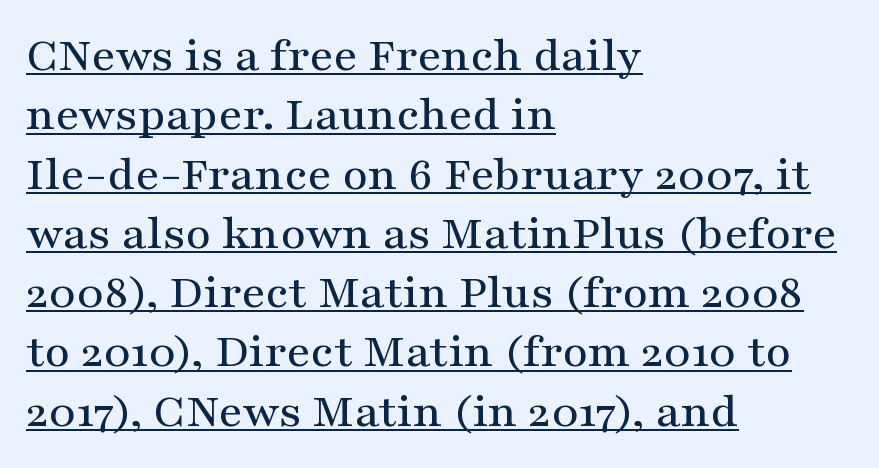
The image shows 49 px wide serif type, upright; set left-aligned, line spacing 1.21x, normal letter spacing, underlined; medium stroke contrast and a medium x-height.
